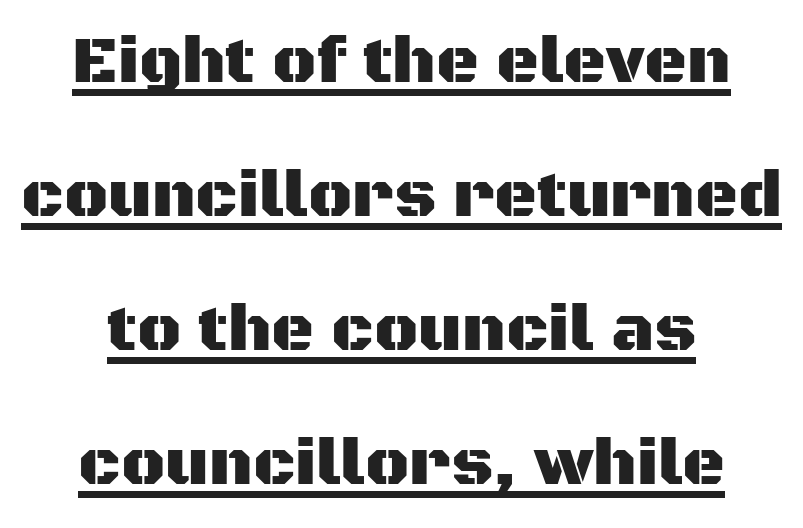
{"serif": "no", "italic": "no", "width": "normal", "stroke_contrast": "medium", "x_height": "large", "monospaced": "no", "underline": "yes", "align": "center", "line_spacing": "loose", "line_spacing_ratio": 2.03, "letter_spacing": "normal", "letter_spacing_em": 0.0, "glyph_px": 66}
